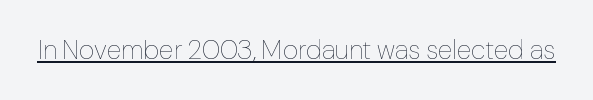
Vertical stems look standard width or narrower in stroke. This sample carries an underscore along the baseline area. Notice how the stems are strictly vertical — no italics here. Spacing between characters is what you'd get straight out of the box.
